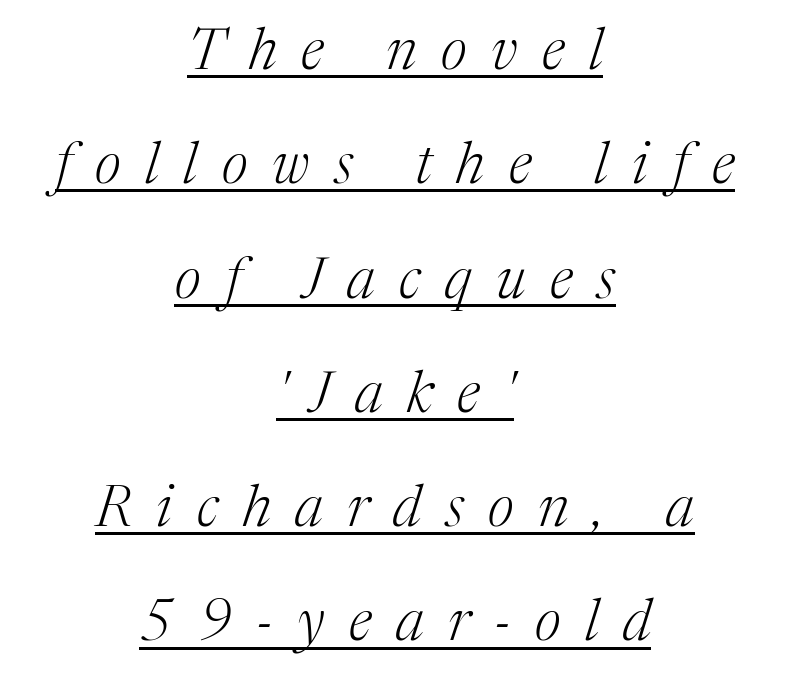
The cut favours lightness, reaching ordinary text weight at its darkest. Does the type have serifs? Yes, each stem ends in a small foot. These lines stack symmetrically, like a column narrowing and widening about its center. The face used here appears with an underline applied. Emphasis-style slanted type is in use. Think of a printed novel: that variable character pitch is what you see here.
